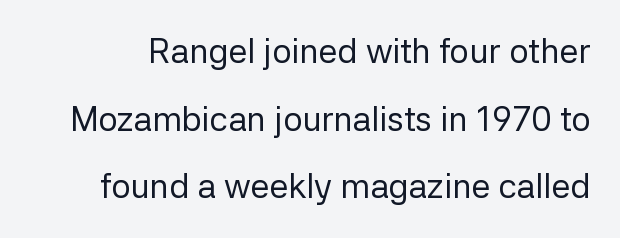
Q: Is the text bold? A: No.
Q: Is the text italic (slanted)? A: No, it is upright.
Q: Is the typeface a serif or a sans-serif typeface? A: Sans-serif.
Q: Is the text underlined? A: No.
Q: Is the spacing between letters normal or unusually wide? A: Normal.
Q: Is the spacing between lines tight, normal or loose? A: Loose.
Q: Width (condensed, normal, or wide)? A: Normal.
Q: Stroke contrast? A: Low.
Q: x-height? A: Medium.
Q: Monospaced? A: No.
